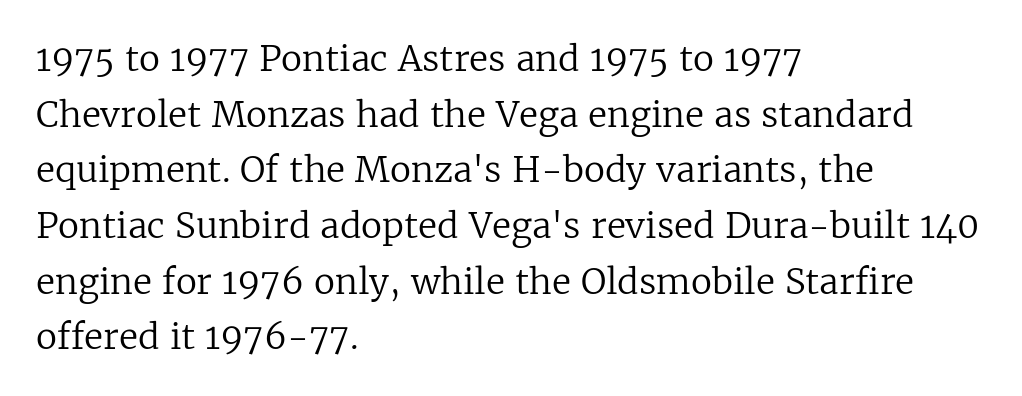
The image shows 35 px regular-weight serif type, upright; set left-aligned, normal line spacing (1.59x), normal letter spacing, not underlined; low stroke contrast and a medium x-height.
